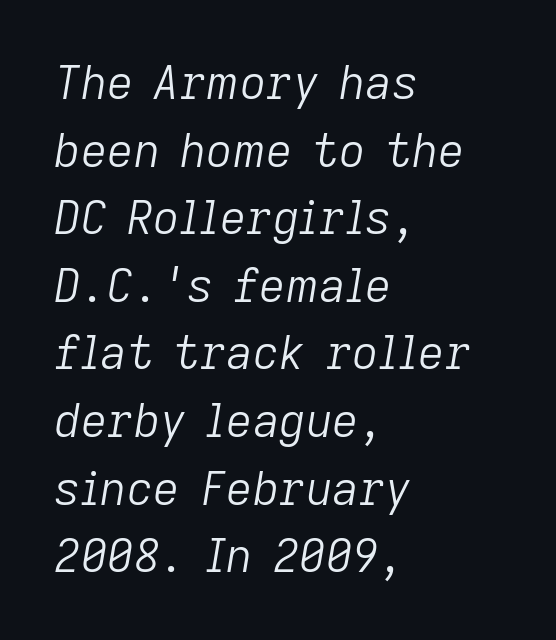
Q: Is the text bold? A: No.
Q: Is the text italic (slanted)? A: Yes, it leans right by about 9 degrees.
Q: Is the text underlined? A: No.
Q: How is the paragraph aligned? A: Left-aligned.
Q: Is the spacing between letters normal or unusually wide? A: Normal.
Q: Is the spacing between lines tight, normal or loose? A: Normal.
Q: Width (condensed, normal, or wide)? A: Normal.
Q: Stroke contrast? A: Low.
Q: x-height? A: Medium.
Q: Monospaced? A: No.
